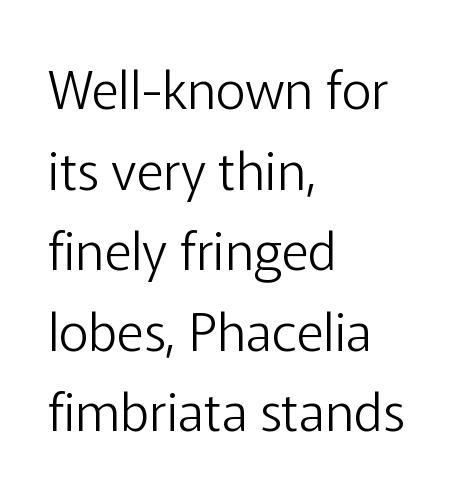
{"serif": "no", "italic": "no", "bold": "no", "weight": "light", "width": "normal", "stroke_contrast": "low", "x_height": "medium", "monospaced": "no", "underline": "no", "align": "left", "line_spacing": "normal", "line_spacing_ratio": 1.55, "letter_spacing": "normal", "letter_spacing_em": 0.0, "glyph_px": 52}
